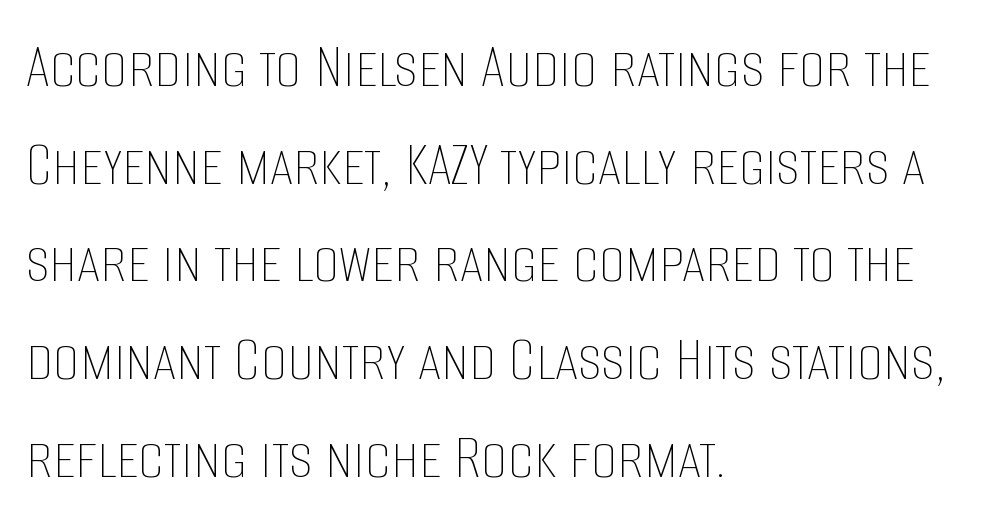
Ordinary non-slanted type is in use. This rendering leaves character spacing at its baseline value. The ragged edge is on the right, which tells us the setting is flush left. Is this a fixed-width face? No — the glyphs have proportional, varying widths. Any mark beneath the type? The region is blank.
